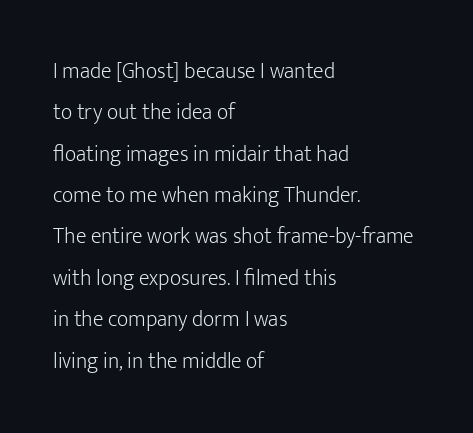
Teacher's note: observe the even left margin — that is flush-left alignment. Stem width sits at or under what a default text font uses. Glyph-to-glyph distance matches everyday printed text. The gap between lines stays unmarked. The font's upright variant was chosen for this text.
